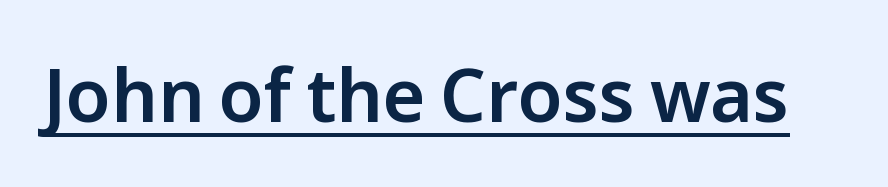
{"serif": "no", "italic": "no", "width": "normal", "stroke_contrast": "low", "x_height": "medium", "monospaced": "no", "underline": "yes", "letter_spacing": "normal", "letter_spacing_em": 0.0, "glyph_px": 73}
